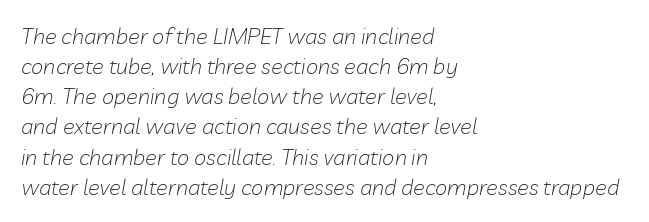
The image shows 22 px text type, italic (leaning right); set left-aligned, normal line spacing (1.37x), normal letter spacing, not underlined.
